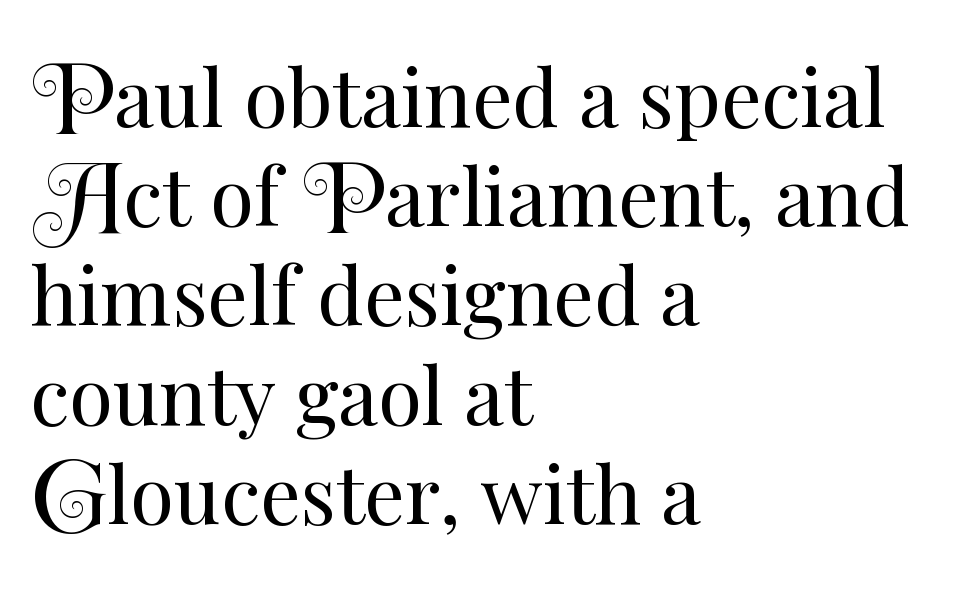
The image shows 80 px regular-weight type, upright; set left-aligned, line spacing 1.24x, normal letter spacing, not underlined; medium stroke contrast and a small x-height.
